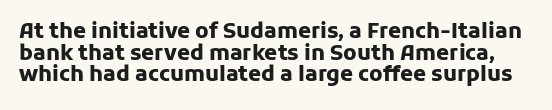
Q: Is the text bold? A: Yes.
Q: Is the text italic (slanted)? A: No, it is upright.
Q: Is the text underlined? A: No.
Q: Is the spacing between letters normal or unusually wide? A: Normal.
Q: Is the spacing between lines tight, normal or loose? A: Tight.
